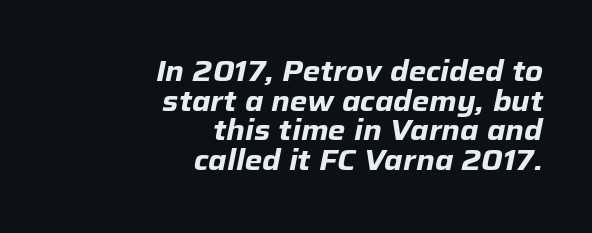
Strong, thick strokes mark this as bold type. Is the block centered? No — it sits flush against the right margin. The text carries the slant typical of an italic or oblique font. Spacing between characters is what you'd get straight out of the box. The glyphs are unaccompanied by any horizontal stroke below them.
